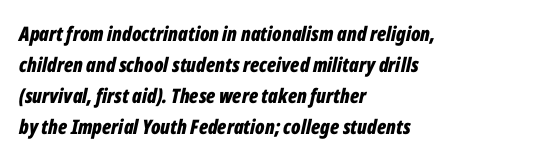
{"italic": "yes", "lean": "right", "slant_degrees": 12, "bold": "yes", "underline": "no", "align": "left", "line_spacing": "normal", "line_spacing_ratio": 1.55, "letter_spacing": "normal", "letter_spacing_em": 0.0, "glyph_px": 20}
